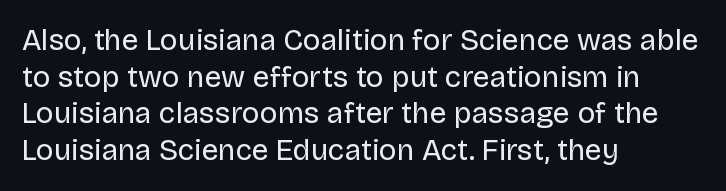
Look at the tracking — it's just the regular setting, nothing added. The face used here is proportionally spaced, like ordinary book or web type. This rendering uses left alignment, leaving the right contour irregular. Does the type have serifs? No, each stem ends abruptly. The font is comparable to plain body text, perhaps lighter. Ascenders rise straight up at ninety degrees.
